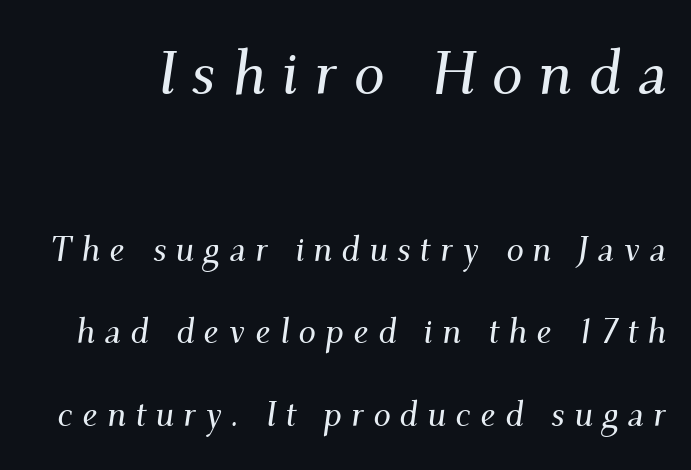
Compared with typical body copy, the letter spacing here is much looser. Rows of type keep a wide berth in the vertical direction. I'd call this a serif setting — the letters wear small feet. Observe the lean: these are italic letterforms. The passage shown begins with its larger block and ends with its smaller one.
